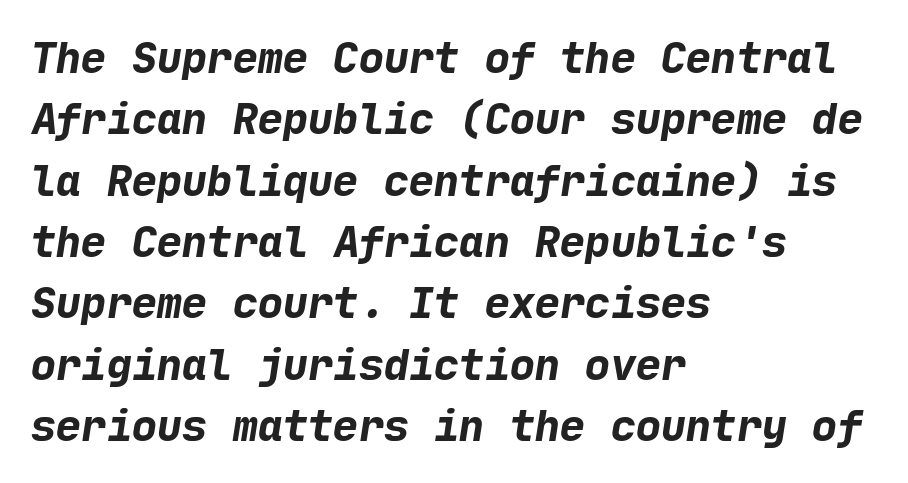
Between one letter and the next there's only the usual sliver of space. How heavy is the stroke? Heavy — this is a bold. The type family on display is of the sans-serif kind. Horizontally, the lines are justified to the leading edge only. Quick note: interline space is typical. Glance below the letters and you will spot only blank space.
